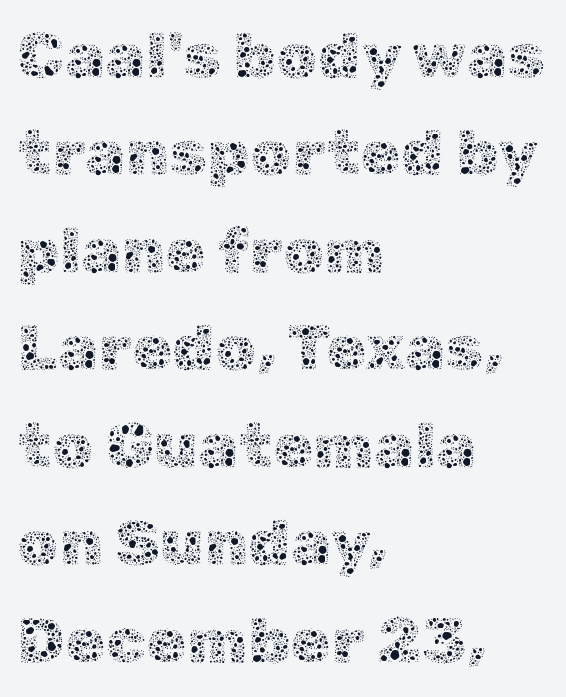
{"italic": "no", "bold": "no", "weight": "thin", "width": "normal", "x_height": "medium", "monospaced": "no", "underline": "no", "align": "left", "line_spacing": "normal", "line_spacing_ratio": 1.5, "letter_spacing": "normal", "letter_spacing_em": 0.0, "glyph_px": 65}
